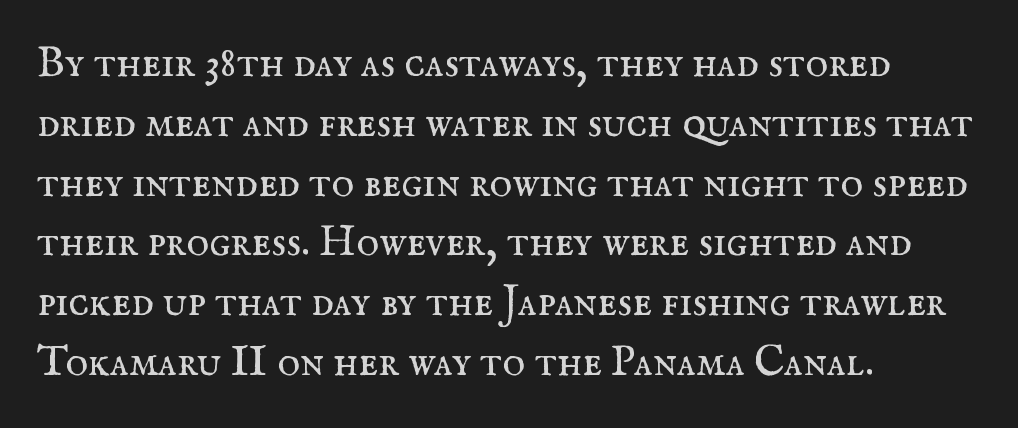
The image shows 43 px regular-weight serif type, upright; set left-aligned, normal line spacing (1.39x), normal letter spacing, not underlined; medium stroke contrast and a small x-height.
